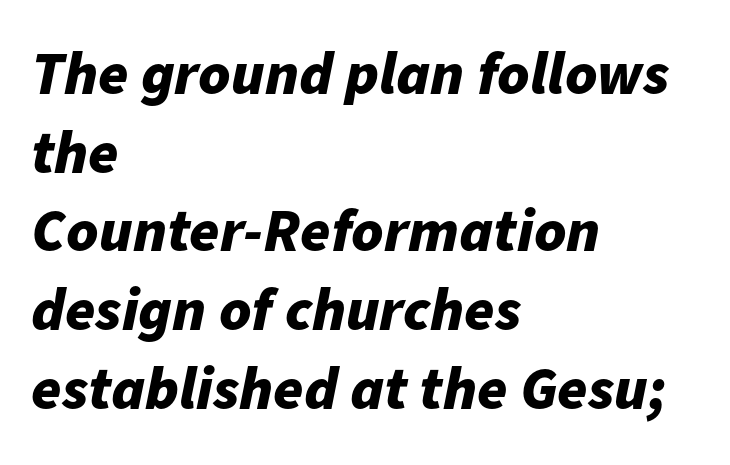
The image shows 61 px bold type, italic (leaning right); set left-aligned, normal line spacing (1.29x), normal letter spacing, not underlined; low stroke contrast and a medium x-height.
